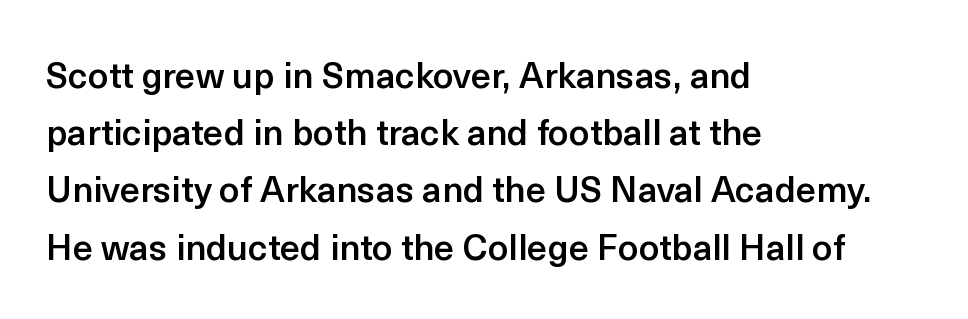
Q: Is the text bold? A: Semi-bold.
Q: Is the text italic (slanted)? A: No, it is upright.
Q: Is the typeface a serif or a sans-serif typeface? A: Sans-serif.
Q: Is the text underlined? A: No.
Q: How is the paragraph aligned? A: Left-aligned.
Q: Is the spacing between letters normal or unusually wide? A: Normal.
Q: Is the spacing between lines tight, normal or loose? A: Normal.
Q: Width (condensed, normal, or wide)? A: Normal.
Q: x-height? A: Medium.
Q: Monospaced? A: No.
